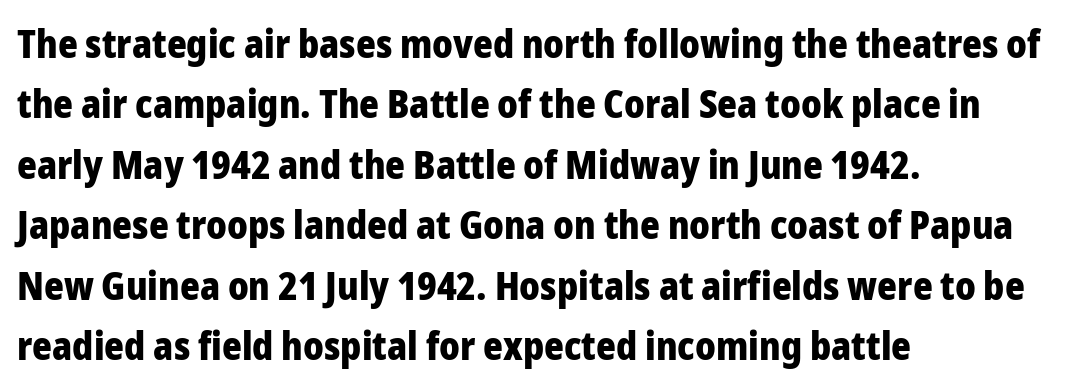
{"serif": "no", "italic": "no", "bold": "yes", "weight": "heavy", "width": "normal", "stroke_contrast": "low", "x_height": "medium", "monospaced": "no", "underline": "no", "align": "left", "line_spacing": "normal", "line_spacing_ratio": 1.59, "letter_spacing": "normal", "letter_spacing_em": 0.0, "glyph_px": 38}
